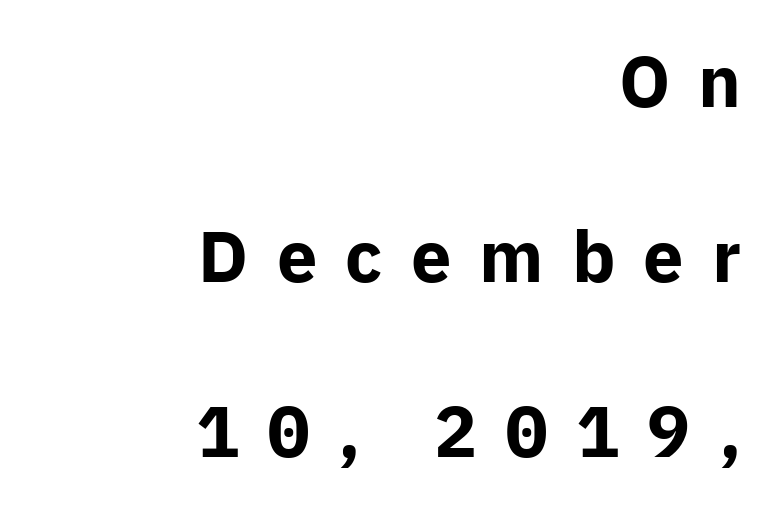
The image shows 72 px bold sans-serif type, upright; set right-aligned, loose line spacing (2.43x), unusually wide letter spacing (+0.39 em), not underlined; low stroke contrast and a medium x-height.
